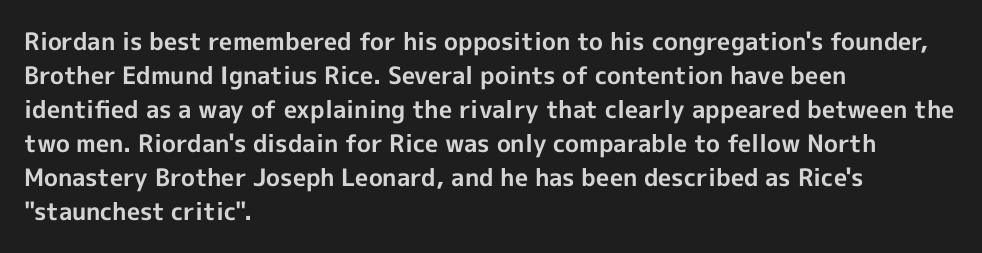
The passage shown stacks its lines at a standard gap. These lines keep a tight, regular rhythm from letter to letter. Descenders hang freely into open space. The sample has been set heavy, in full bold. Leftover space on each line is placed entirely after the last word. Nope, not italic — everything's standing straight.
